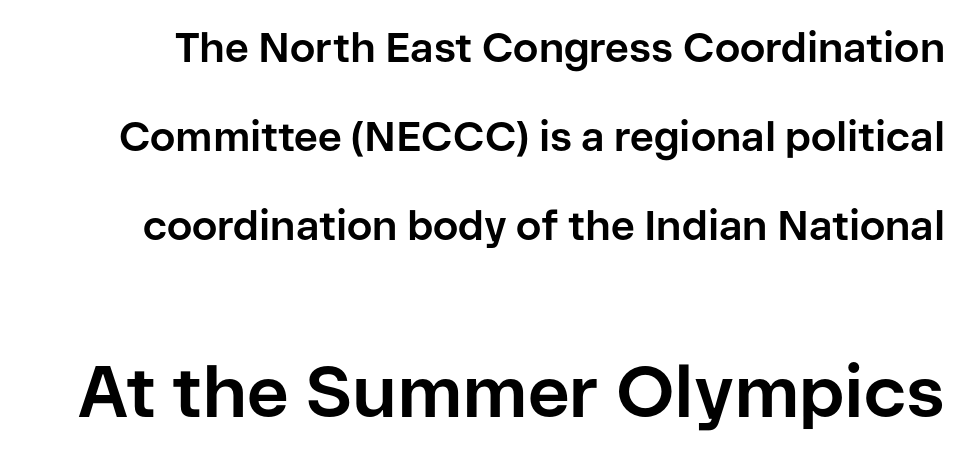
{"serif": "no", "italic": "no", "bold": "yes", "weight": "bold", "width": "normal", "stroke_contrast": "low", "x_height": "medium", "monospaced": "no", "underline": "no", "line_spacing": "loose", "line_spacing_ratio": 2.17, "letter_spacing": "normal", "letter_spacing_em": 0.0, "larger_block": "second", "size_ratio": 1.76, "glyph_px": 72}
